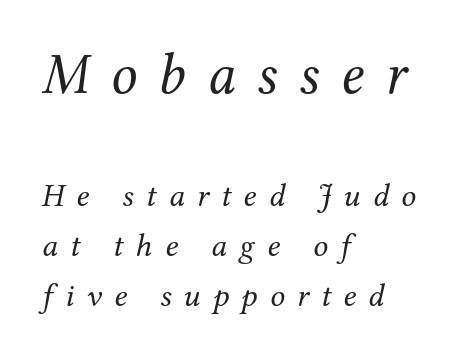
The image shows 58 px regular-weight serif type, italic (leaning right); set left-aligned, normal line spacing (1.52x), unusually wide letter spacing (+0.37 em), not underlined; the first (top) block is 1.76x larger; medium stroke contrast and a medium x-height.
